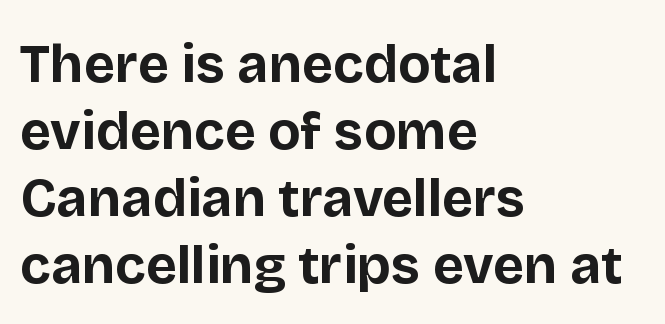
{"serif": "no", "italic": "no", "bold": "yes", "weight": "bold", "width": "normal", "stroke_contrast": "low", "x_height": "large", "monospaced": "no", "underline": "no", "align": "left", "line_spacing_ratio": 1.24, "letter_spacing": "normal", "letter_spacing_em": 0.0, "glyph_px": 54}
